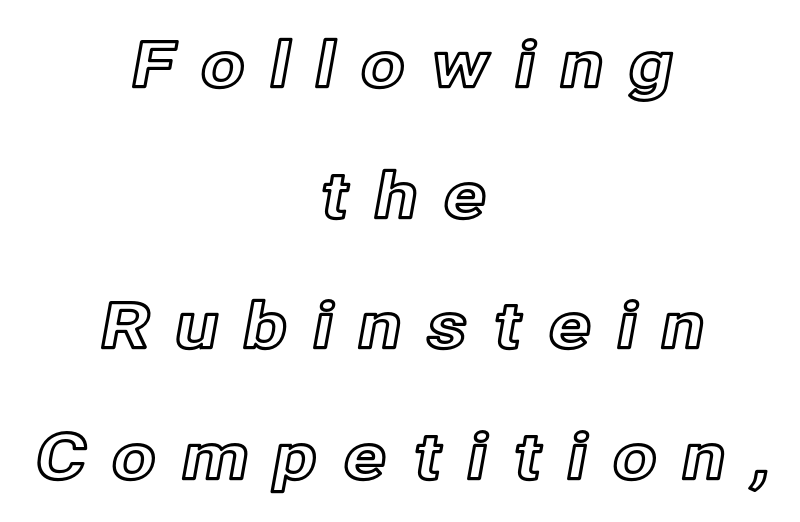
{"width": "normal", "x_height": "medium", "monospaced": "no", "underline": "no", "align": "center", "line_spacing": "loose", "line_spacing_ratio": 2.04, "letter_spacing": "wide", "letter_spacing_em": 0.38, "glyph_px": 64}
